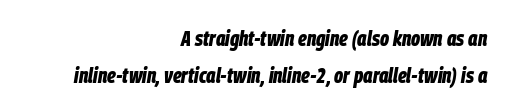
{"italic": "yes", "lean": "right", "slant_degrees": 9, "bold": "yes", "underline": "no", "align": "right", "line_spacing": "normal", "line_spacing_ratio": 1.67, "letter_spacing": "normal", "letter_spacing_em": 0.0, "glyph_px": 22}
